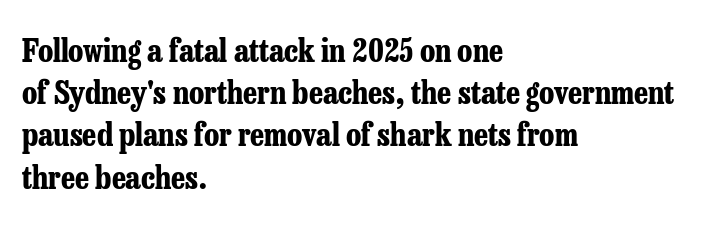
No italicization has been applied; the sample stays upright. Proportional: the letters do not fall into vertical columns. Is this a sans? No — the strokes have serifs. The rendering anchors every line to the left-hand side. Regular leading.
